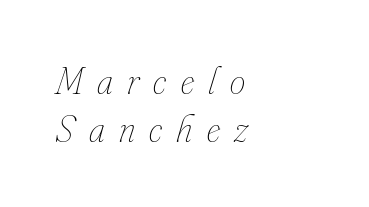
Q: Is the text bold? A: No.
Q: Is the text italic (slanted)? A: Yes, it leans right by about 16 degrees.
Q: Is the text underlined? A: No.
Q: How is the paragraph aligned? A: Left-aligned.
Q: Is the spacing between letters normal or unusually wide? A: Unusually wide.
Q: Width (condensed, normal, or wide)? A: Condensed.
Q: Stroke contrast? A: Low.
Q: x-height? A: Small.
Q: Monospaced? A: No.
